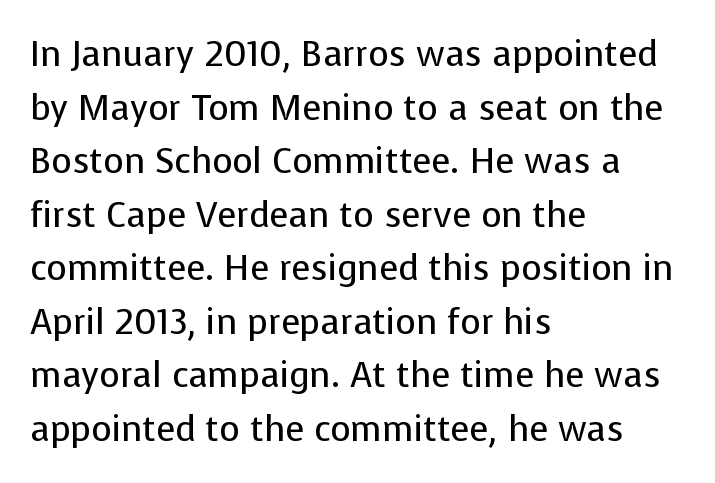
The image shows 35 px regular-weight sans-serif type, upright; set left-aligned, normal line spacing (1.53x), normal letter spacing, not underlined; low stroke contrast and a medium x-height.
